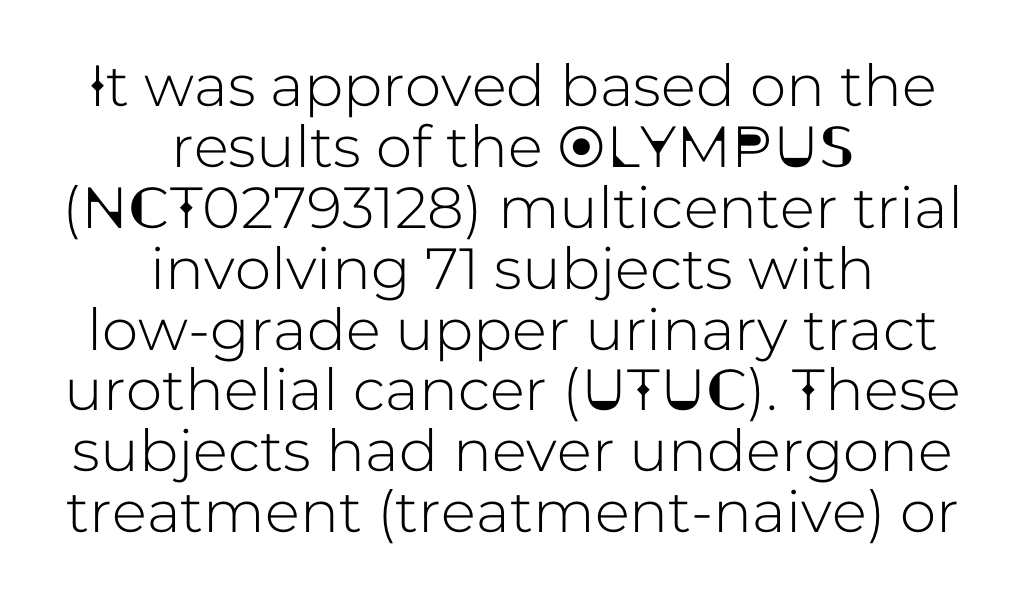
The image shows 58 px sans-serif type, upright; set centered, tight line spacing (1.05x), normal letter spacing, not underlined; low stroke contrast and a medium x-height.
